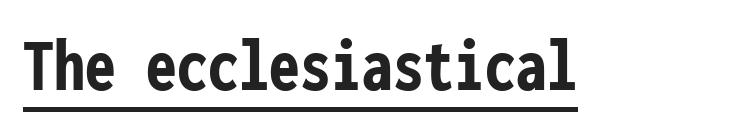
The rendered words wear a rule along their underside. Nope, no serifs anywhere on these letters. These words are printed bold, with thick strokes throughout. Between one letter and the next there's only the usual sliver of space. This sample has the even, mechanical cadence of fixed-width lettering.
